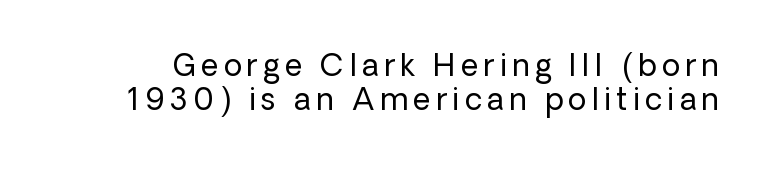
Upright lettering throughout. No chunkiness to these letters — they're not bold. These lines are rendered in a variable-pitch font. Cramped leading. Note: no serifs on the glyphs.
